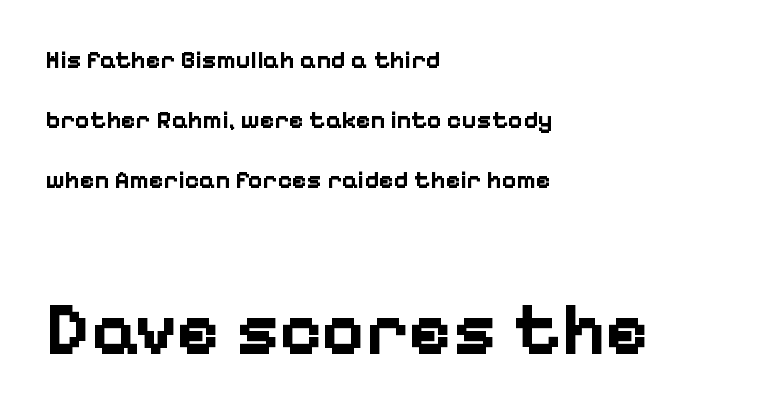
This is heavy type, rendered in bold. Italic: no, the glyphs are upright roman. One glance says open: line gaps are wider than usual. Type size steps up from the first block to the second.
